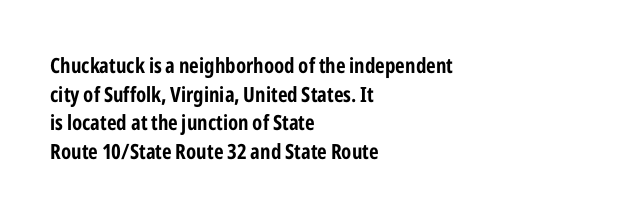
Q: Is the text bold? A: Yes.
Q: Is the text italic (slanted)? A: No, it is upright.
Q: Is the text underlined? A: No.
Q: How is the paragraph aligned? A: Left-aligned.
Q: Is the spacing between letters normal or unusually wide? A: Normal.
Q: Is the spacing between lines tight, normal or loose? A: Normal.
